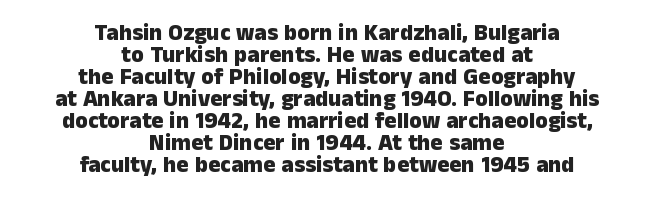
Q: Is the text bold? A: Yes.
Q: Is the text italic (slanted)? A: No, it is upright.
Q: Is the text underlined? A: No.
Q: How is the paragraph aligned? A: Centered.
Q: Is the spacing between letters normal or unusually wide? A: Normal.
Q: Is the spacing between lines tight, normal or loose? A: Tight.
